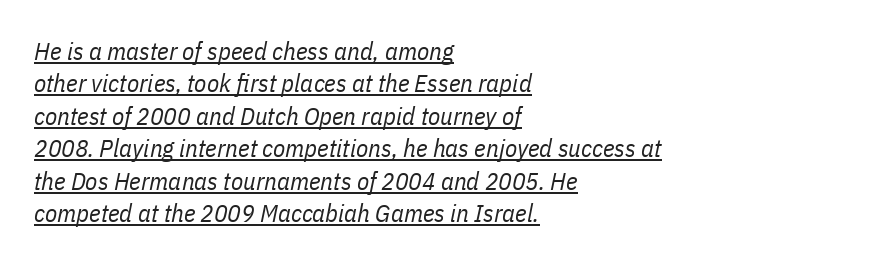
{"italic": "yes", "lean": "right", "slant_degrees": 11, "bold": "no", "underline": "yes", "align": "left", "line_spacing": "normal", "line_spacing_ratio": 1.3, "letter_spacing": "normal", "letter_spacing_em": 0.0, "glyph_px": 25}
